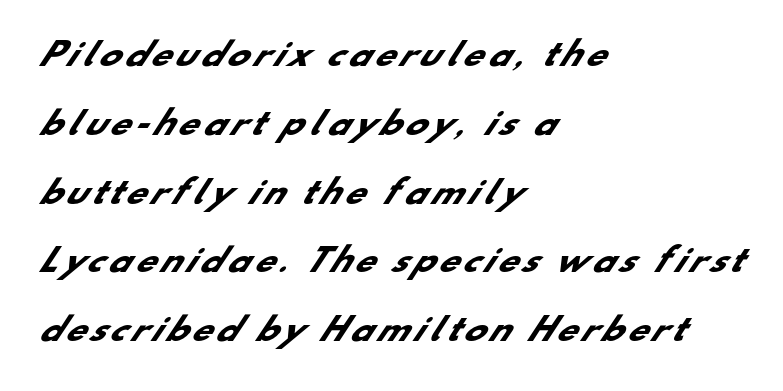
The specimen omits any rule beneath the text block's lines. These lines are rendered in a variable-pitch font. One-word summary of the alignment: left. Letterform terminals end flat and unadorned throughout the passage. Notice the wide empty band between every row — that's loose leading. Heavy, bold letterforms.
